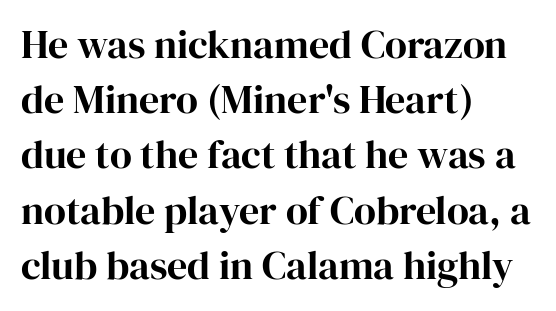
The image shows 40 px serif type, upright; set left-aligned, normal line spacing (1.38x), normal letter spacing, not underlined; high stroke contrast and a medium x-height.
